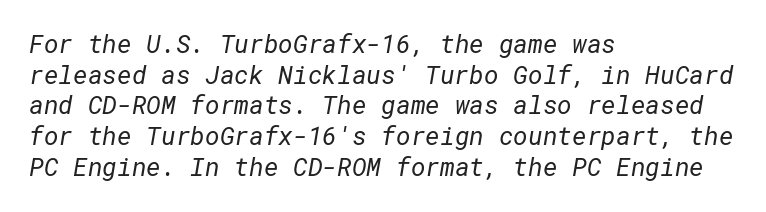
The image shows 25 px text type; set left-aligned, line spacing 1.23x, normal letter spacing, not underlined.
